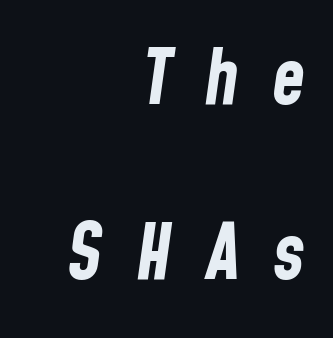
Q: Is the text bold? A: Yes.
Q: Is the text italic (slanted)? A: Yes, it leans right by about 8 degrees.
Q: Is the text underlined? A: No.
Q: How is the paragraph aligned? A: Right-aligned.
Q: Is the spacing between letters normal or unusually wide? A: Unusually wide.
Q: Is the spacing between lines tight, normal or loose? A: Loose.
Q: Width (condensed, normal, or wide)? A: Condensed.
Q: Stroke contrast? A: Low.
Q: x-height? A: Medium.
Q: Monospaced? A: No.
